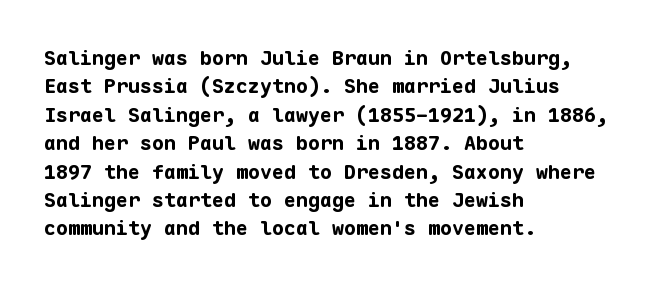
{"italic": "no", "bold": "yes", "underline": "no", "align": "left", "line_spacing": "normal", "line_spacing_ratio": 1.42, "letter_spacing": "normal", "letter_spacing_em": 0.0, "glyph_px": 20}
